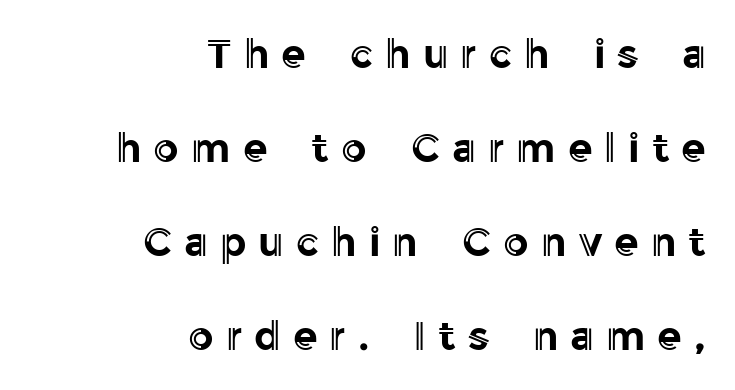
The image shows 40 px text type, upright; set right-aligned, loose line spacing (2.35x), unusually wide letter spacing (+0.3 em), not underlined; a medium x-height.
